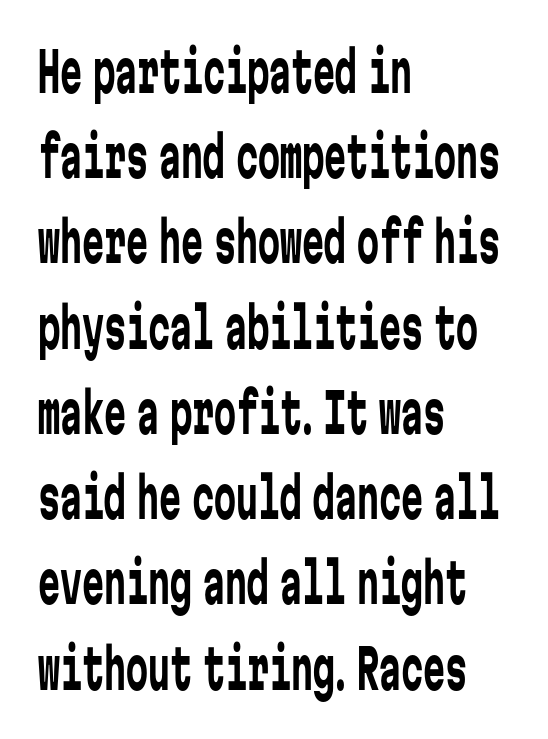
Regarding serifs, this sample does without them. How are the letters spaced? Ordinarily, with no added tracking. Ascenders rise straight up at ninety degrees. Glance below the letters and you will spot only blank space. Casual observation: everything's shoved over to the left. The letters march in equal steps, a hallmark of fixed-pitch type.
